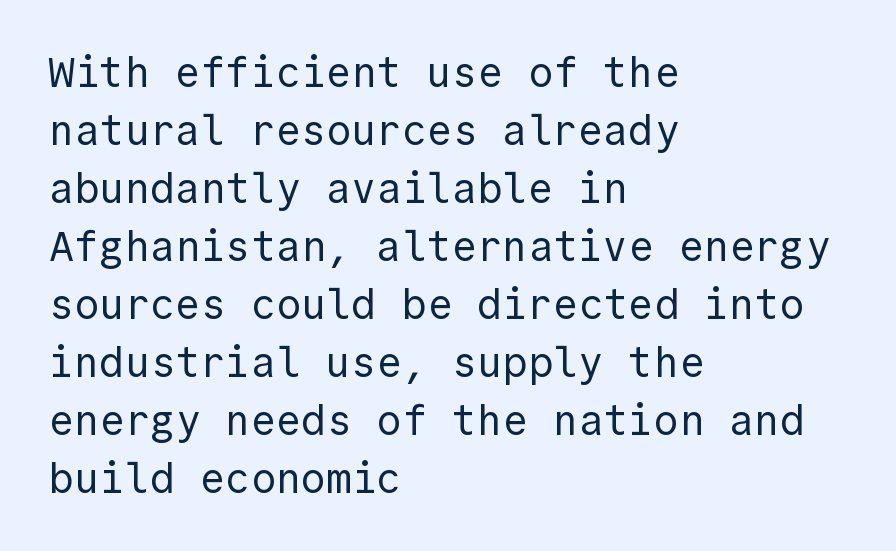
{"serif": "no", "italic": "no", "bold": "no", "weight": "regular", "width": "normal", "x_height": "medium", "monospaced": "yes", "underline": "no", "align": "left", "line_spacing": "normal", "line_spacing_ratio": 1.38, "letter_spacing": "normal", "letter_spacing_em": 0.0, "glyph_px": 42}
